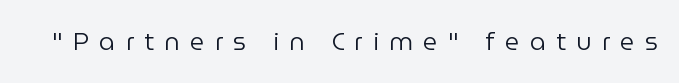
{"italic": "no", "bold": "no", "underline": "no", "letter_spacing": "wide", "letter_spacing_em": 0.41, "glyph_px": 25}
